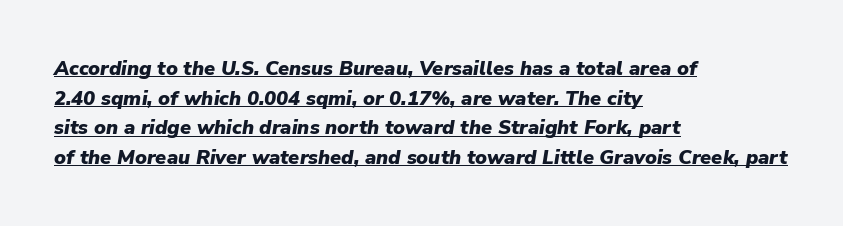
Q: Is the text bold? A: Yes.
Q: Is the text italic (slanted)? A: Yes, it leans right by about 9 degrees.
Q: Is the text underlined? A: Yes.
Q: How is the paragraph aligned? A: Left-aligned.
Q: Is the spacing between letters normal or unusually wide? A: Normal.
Q: Is the spacing between lines tight, normal or loose? A: Normal.
